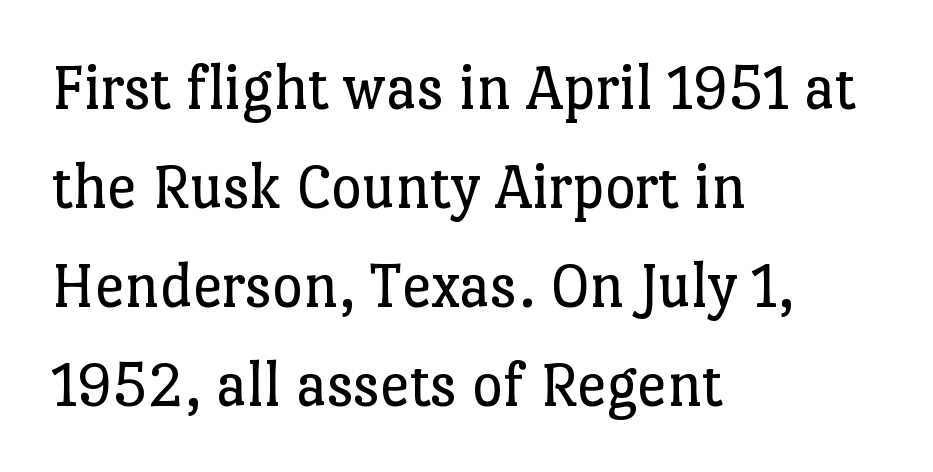
{"serif": "yes", "italic": "no", "bold": "no", "weight": "regular", "width": "normal", "stroke_contrast": "low", "x_height": "medium", "monospaced": "no", "underline": "no", "align": "left", "line_spacing": "normal", "line_spacing_ratio": 1.5, "letter_spacing": "normal", "letter_spacing_em": 0.0, "glyph_px": 66}
